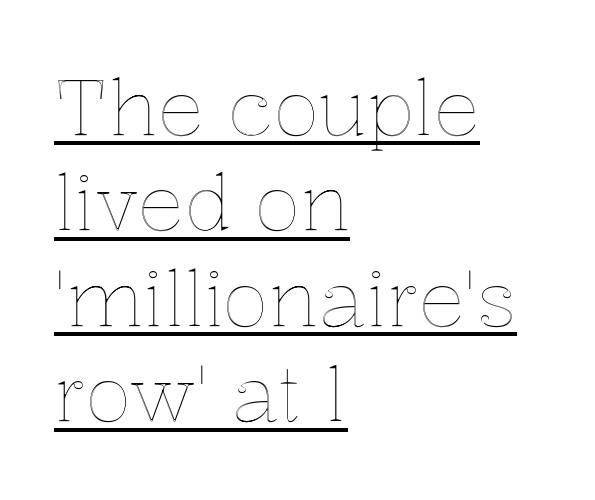
{"italic": "no", "width": "normal", "x_height": "medium", "monospaced": "no", "underline": "yes", "align": "left", "line_spacing_ratio": 1.24, "letter_spacing": "normal", "letter_spacing_em": 0.0, "glyph_px": 77}
